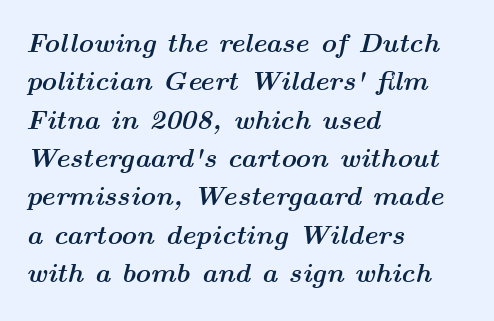
Summary of vertical rhythm: regular, with standard interline spacing. The characters look thick and weighty, a clear bold. The letters are slanted; this is an italic face. The zone under the glyphs is completely vacant. The letters sit at their default tracking, neither squeezed nor spread.
